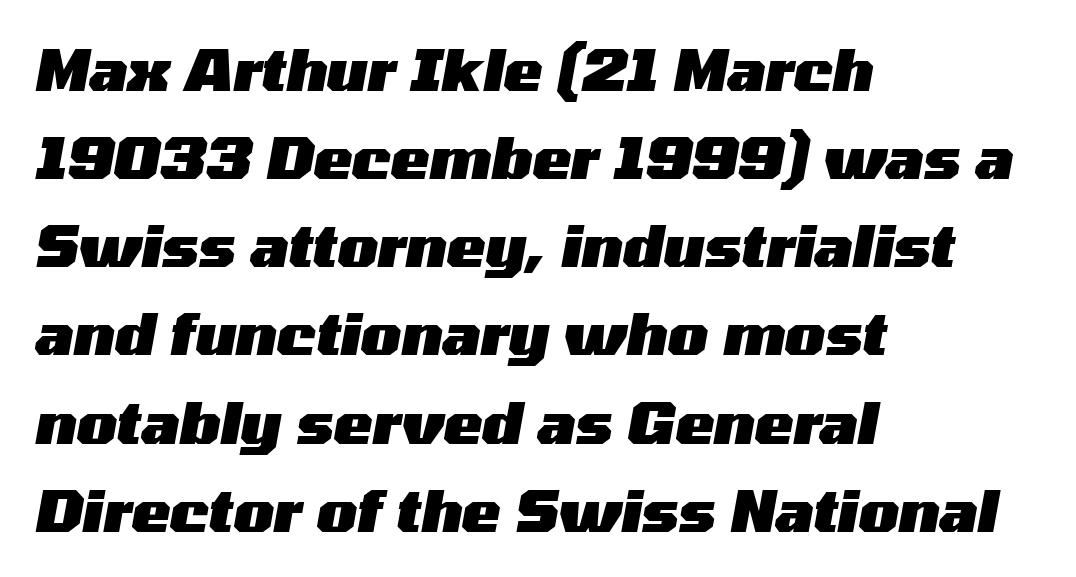
What stands out about the letter spacing? Nothing — it is the standard amount. Looks like regular typesetting: each glyph gets only the width it needs. Style check: oblique. The passage shown is not underscored anywhere.
